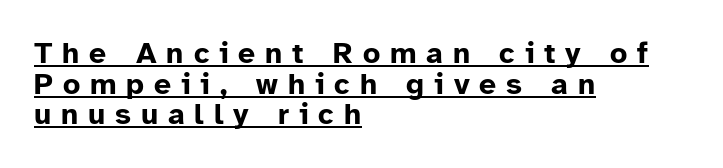
{"serif": "no", "italic": "no", "bold": "yes", "weight": "bold", "width": "normal", "stroke_contrast": "low", "x_height": "medium", "monospaced": "no", "underline": "yes", "align": "left", "line_spacing": "tight", "line_spacing_ratio": 1.02, "letter_spacing": "wide", "letter_spacing_em": 0.33, "glyph_px": 30}
